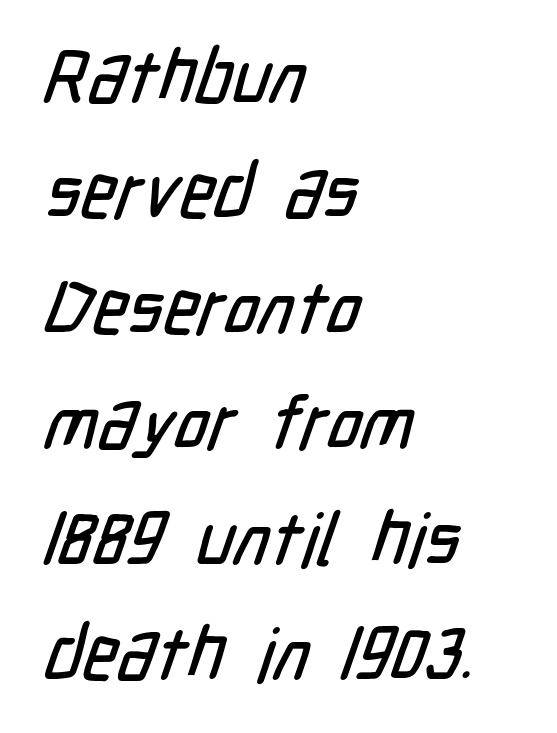
Q: Is the typeface a serif or a sans-serif typeface? A: Sans-serif.
Q: Is the text underlined? A: No.
Q: How is the paragraph aligned? A: Left-aligned.
Q: Is the spacing between letters normal or unusually wide? A: Normal.
Q: Is the spacing between lines tight, normal or loose? A: Normal.
Q: Width (condensed, normal, or wide)? A: Condensed.
Q: Stroke contrast? A: Low.
Q: x-height? A: Medium.
Q: Monospaced? A: No.
